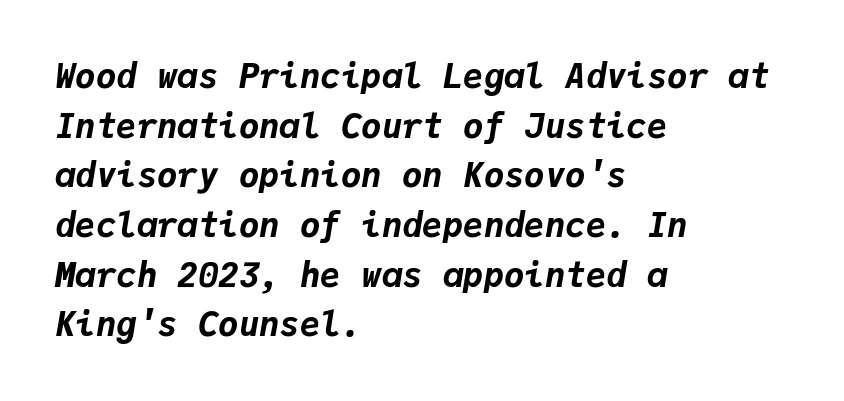
Q: Is the text bold? A: Yes.
Q: Is the text italic (slanted)? A: Yes, it leans right by about 9 degrees.
Q: Is the text underlined? A: No.
Q: How is the paragraph aligned? A: Left-aligned.
Q: Is the spacing between letters normal or unusually wide? A: Normal.
Q: Is the spacing between lines tight, normal or loose? A: Normal.
Q: Width (condensed, normal, or wide)? A: Normal.
Q: Stroke contrast? A: Low.
Q: x-height? A: Medium.
Q: Monospaced? A: Yes.
